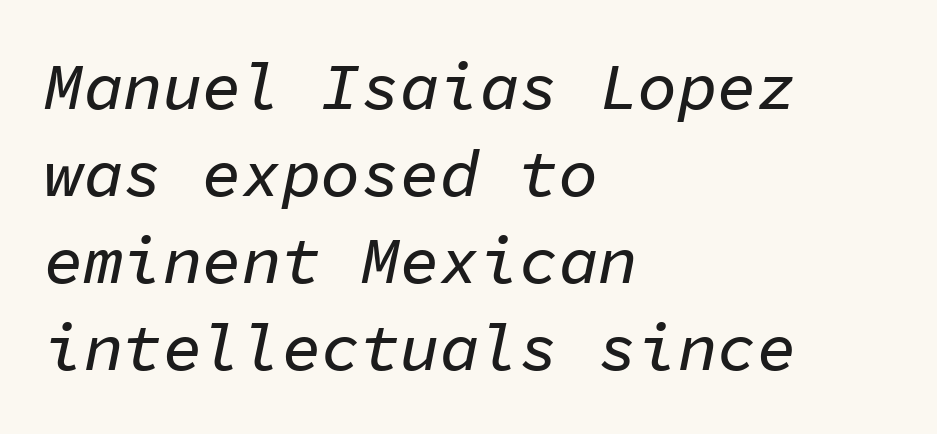
{"italic": "yes", "lean": "right", "slant_degrees": 11, "width": "normal", "stroke_contrast": "low", "x_height": "medium", "monospaced": "yes", "underline": "no", "align": "left", "line_spacing": "normal", "line_spacing_ratio": 1.32, "letter_spacing": "normal", "letter_spacing_em": 0.0, "glyph_px": 66}
